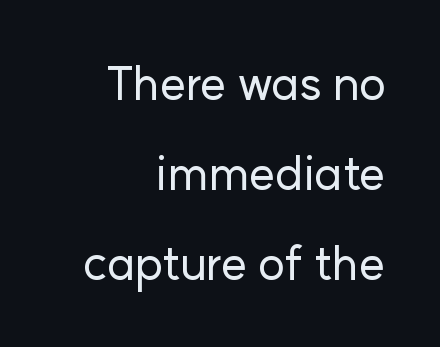
{"serif": "no", "italic": "no", "width": "normal", "stroke_contrast": "low", "x_height": "medium", "monospaced": "no", "underline": "no", "align": "right", "line_spacing": "loose", "line_spacing_ratio": 1.96, "letter_spacing": "normal", "letter_spacing_em": 0.0, "glyph_px": 46}
